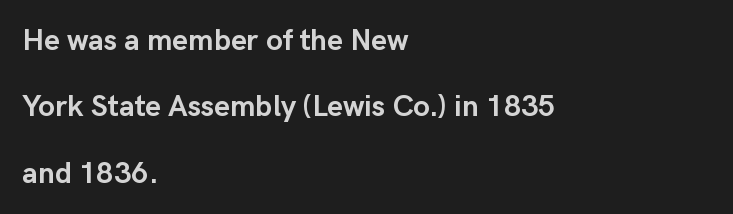
Q: Is the text bold? A: Yes.
Q: Is the text italic (slanted)? A: No, it is upright.
Q: Is the typeface a serif or a sans-serif typeface? A: Sans-serif.
Q: Is the text underlined? A: No.
Q: How is the paragraph aligned? A: Left-aligned.
Q: Is the spacing between letters normal or unusually wide? A: Normal.
Q: Is the spacing between lines tight, normal or loose? A: Loose.
Q: Width (condensed, normal, or wide)? A: Normal.
Q: Stroke contrast? A: Low.
Q: x-height? A: Medium.
Q: Monospaced? A: No.
